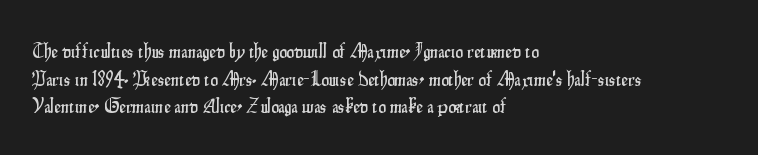
The image shows 21 px text type, upright; set left-aligned, normal line spacing (1.32x), normal letter spacing, not underlined.
